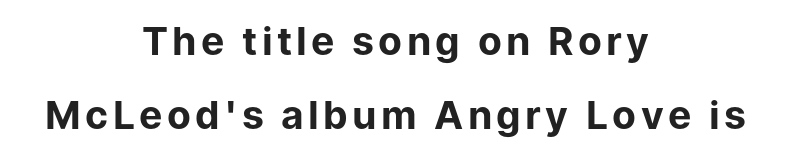
Q: Is the text bold? A: Yes.
Q: Is the text italic (slanted)? A: No, it is upright.
Q: Is the typeface a serif or a sans-serif typeface? A: Sans-serif.
Q: Is the text underlined? A: No.
Q: How is the paragraph aligned? A: Centered.
Q: Is the spacing between lines tight, normal or loose? A: Loose.
Q: Width (condensed, normal, or wide)? A: Normal.
Q: Stroke contrast? A: Low.
Q: x-height? A: Medium.
Q: Monospaced? A: No.
